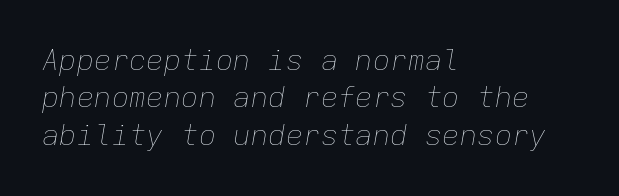
The image shows 29 px thin type, italic (leaning right), monospaced; set left-aligned, normal line spacing (1.29x), normal letter spacing, not underlined; low stroke contrast and a medium x-height.
